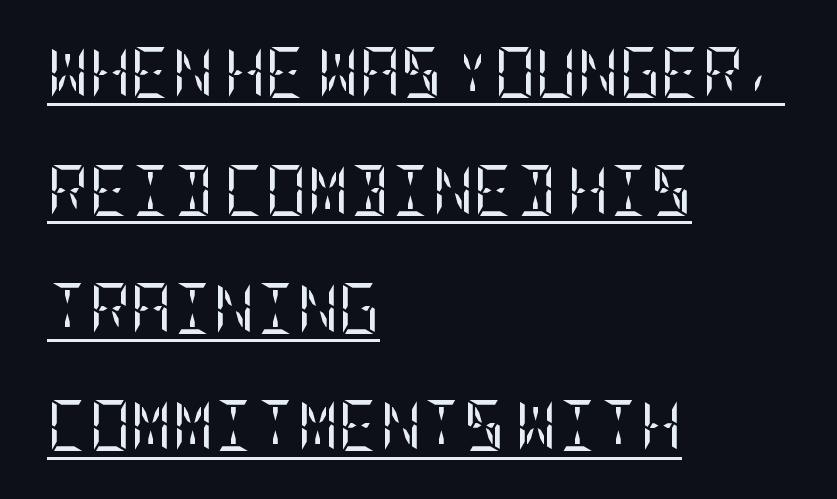
Observe the serifs anchoring each vertical stroke in this sample. The cut favours lightness, reaching ordinary text weight at its darkest. This sample uses an upright cut, with every glyph sitting square on the baseline. Each line of the rendering has a horizontal stroke beneath the glyphs.
